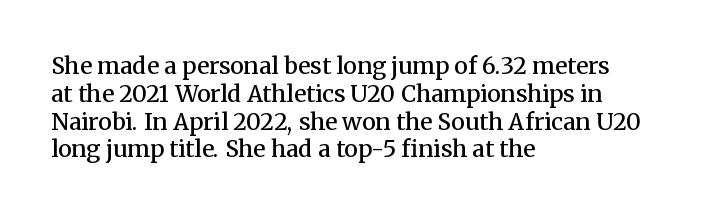
The image shows 23 px text type, upright; set left-aligned, line spacing 1.21x, normal letter spacing, not underlined.
